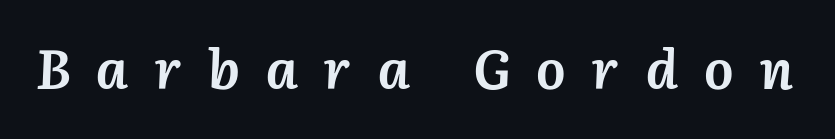
The image shows 55 px semibold type, italic (leaning right); set unusually wide letter spacing (+0.48 em), not underlined; medium stroke contrast and a medium x-height.
